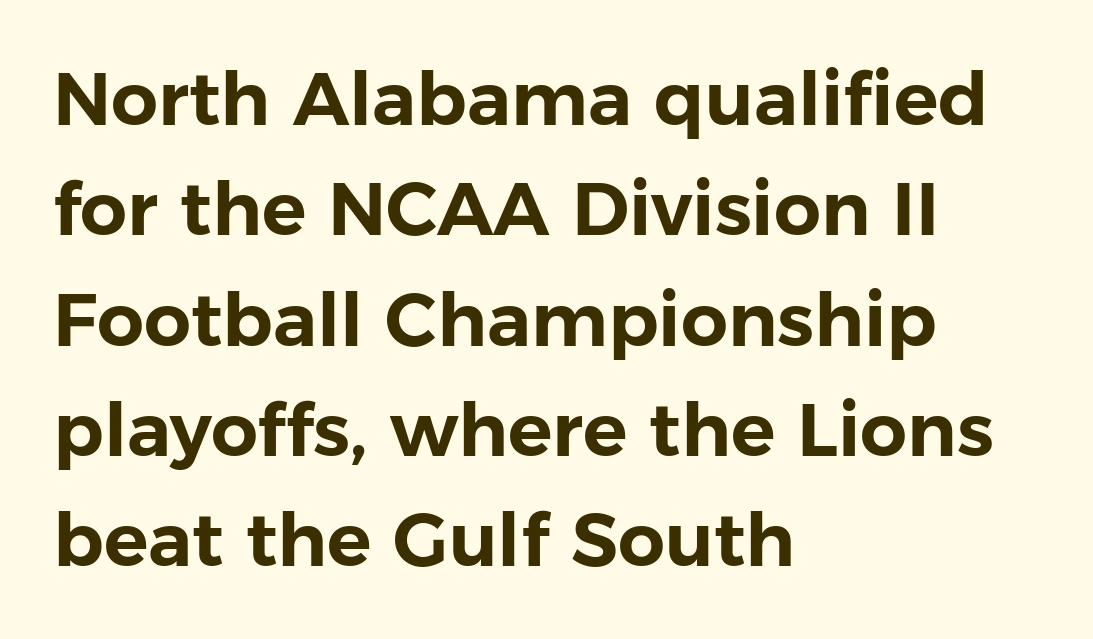
Q: Is the text italic (slanted)? A: No, it is upright.
Q: Is the typeface a serif or a sans-serif typeface? A: Sans-serif.
Q: Is the text underlined? A: No.
Q: How is the paragraph aligned? A: Left-aligned.
Q: Is the spacing between letters normal or unusually wide? A: Normal.
Q: Is the spacing between lines tight, normal or loose? A: Normal.
Q: Width (condensed, normal, or wide)? A: Normal.
Q: Stroke contrast? A: Low.
Q: x-height? A: Medium.
Q: Monospaced? A: No.
